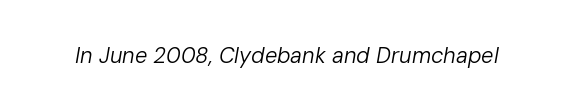
The image shows 22 px text type, italic (leaning right); set normal letter spacing, not underlined.
